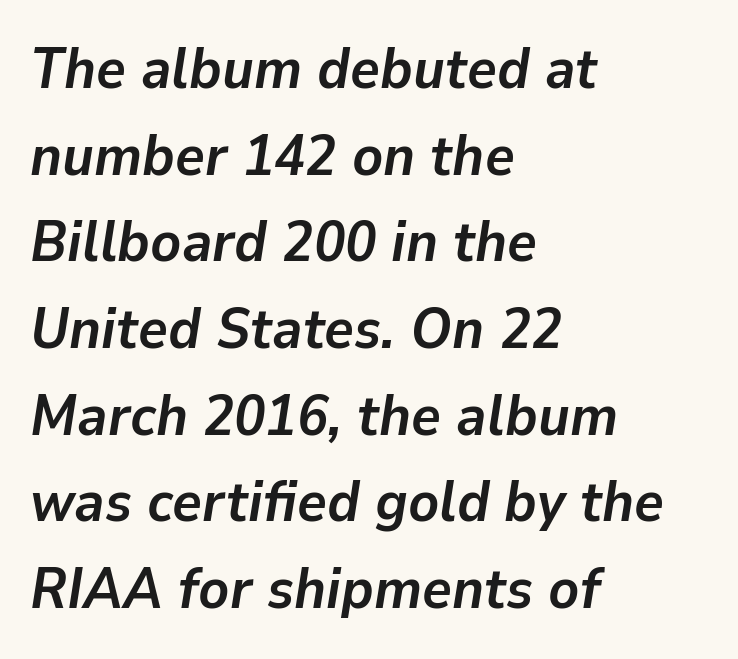
The image shows 57 px semibold type, italic (leaning right); set left-aligned, normal line spacing (1.52x), normal letter spacing, not underlined; low stroke contrast and a medium x-height.
